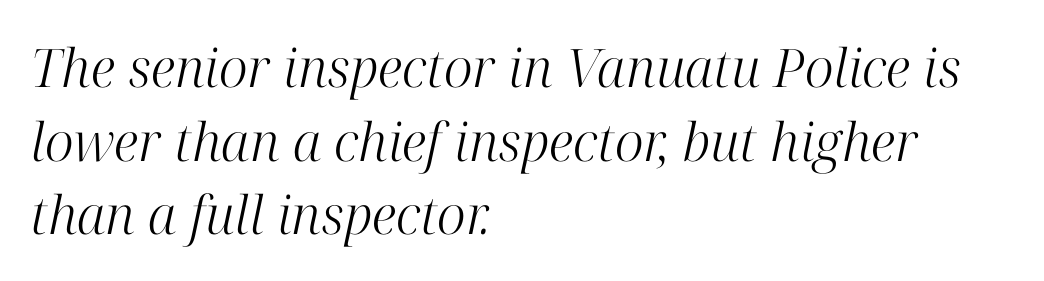
Compared with ordinary roman type, these characters are visibly tilted. Stems and bowls with no extra thickness — not bold. Reading down the block, your eye returns to a fixed left position each line. The passage shown stacks its lines at a standard gap. Is the letter spacing exaggerated? No — it looks like the ordinary default.
